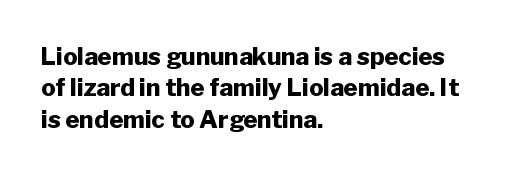
The image shows 24 px bold type, upright; set left-aligned, normal line spacing (1.31x), normal letter spacing, not underlined.
